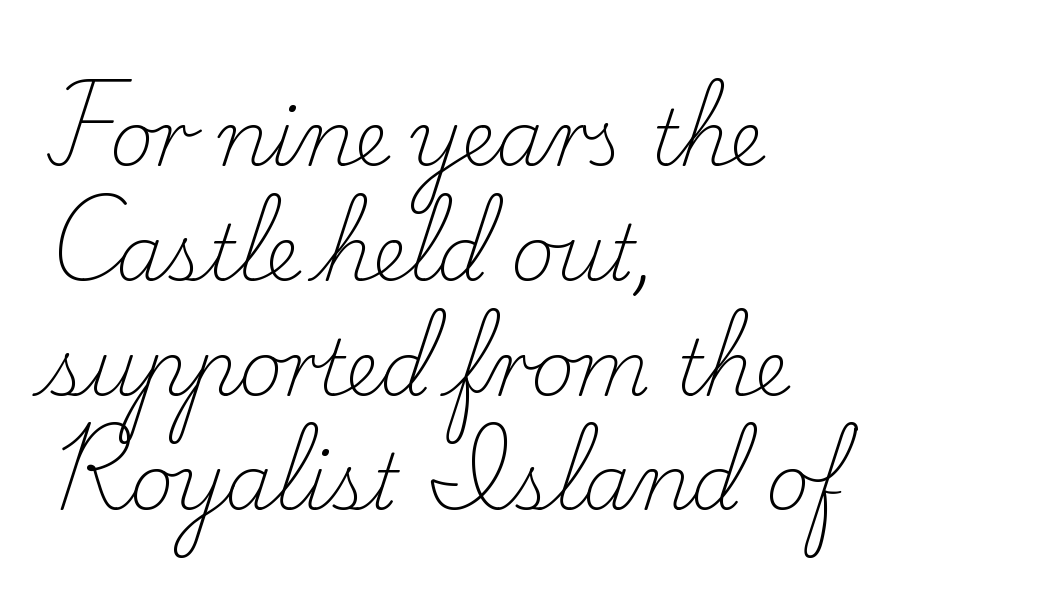
A typesetter would call this proportional, since set widths differ per character. Type without underlining. The rendering anchors every line to the left-hand side. No chunkiness to these letters — they're not bold.
